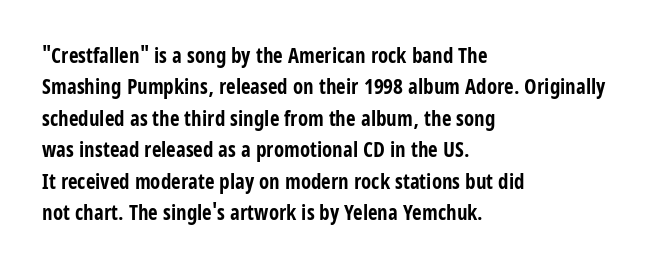
Q: Is the text bold? A: Yes.
Q: Is the text italic (slanted)? A: No, it is upright.
Q: Is the text underlined? A: No.
Q: How is the paragraph aligned? A: Left-aligned.
Q: Is the spacing between letters normal or unusually wide? A: Normal.
Q: Is the spacing between lines tight, normal or loose? A: Normal.
